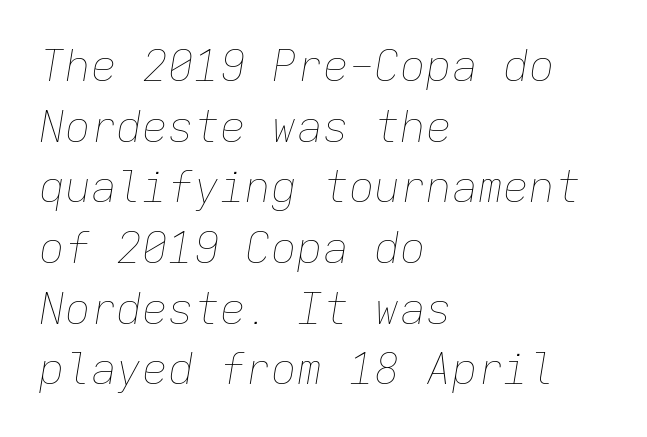
The image shows 43 px thin type, italic (leaning right), monospaced; set left-aligned, normal line spacing (1.41x), normal letter spacing, not underlined; low stroke contrast and a medium x-height.
